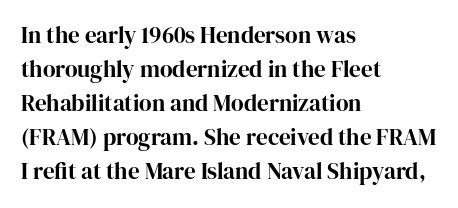
Clear beneath every line of the passage. Notice how descenders clear the ascenders below comfortably — that's standard leading. In terms of letterspacing, this is plain default setting. The lettering stays uniformly vertical, giving the passage a roman look. The lines in this sample share a left origin and differ only in where they stop.
